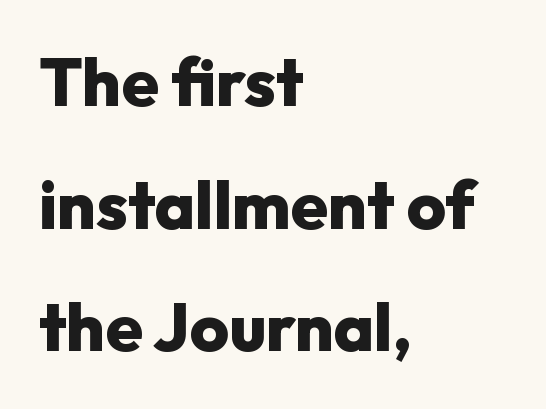
Q: Is the text bold? A: Yes.
Q: Is the text italic (slanted)? A: No, it is upright.
Q: Is the typeface a serif or a sans-serif typeface? A: Sans-serif.
Q: Is the text underlined? A: No.
Q: How is the paragraph aligned? A: Left-aligned.
Q: Is the spacing between letters normal or unusually wide? A: Normal.
Q: Width (condensed, normal, or wide)? A: Normal.
Q: Stroke contrast? A: Low.
Q: x-height? A: Medium.
Q: Monospaced? A: No.
